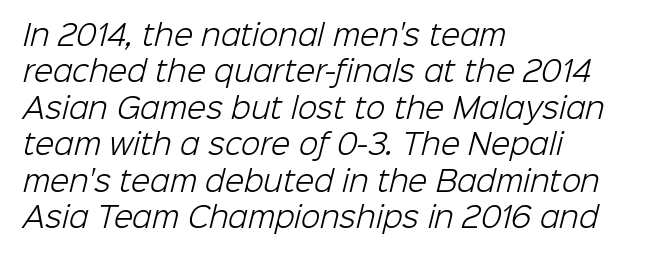
{"serif": "no", "bold": "no", "weight": "light", "width": "normal", "stroke_contrast": "low", "x_height": "medium", "monospaced": "no", "underline": "no", "align": "left", "line_spacing": "normal", "line_spacing_ratio": 1.3, "letter_spacing": "normal", "letter_spacing_em": 0.0, "glyph_px": 28}
